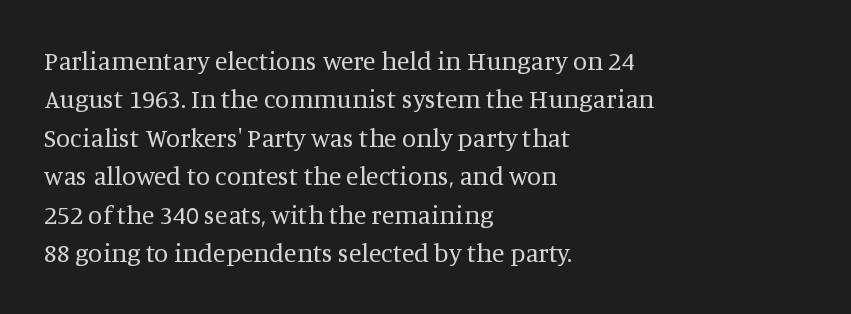
{"italic": "no", "bold": "no", "underline": "no", "align": "left", "line_spacing": "normal", "line_spacing_ratio": 1.48, "letter_spacing": "normal", "letter_spacing_em": 0.0, "glyph_px": 26}
